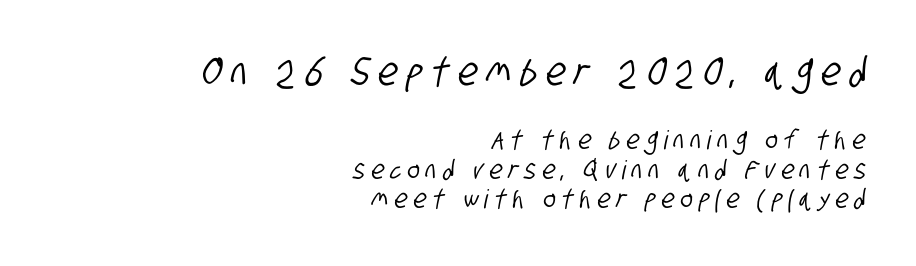
{"serif": "no", "width": "condensed", "stroke_contrast": "low", "x_height": "large", "monospaced": "no", "underline": "no", "align": "right", "line_spacing": "tight", "line_spacing_ratio": 1.13, "letter_spacing": "wide", "letter_spacing_em": 0.24, "larger_block": "first", "size_ratio": 1.5, "glyph_px": 39}
